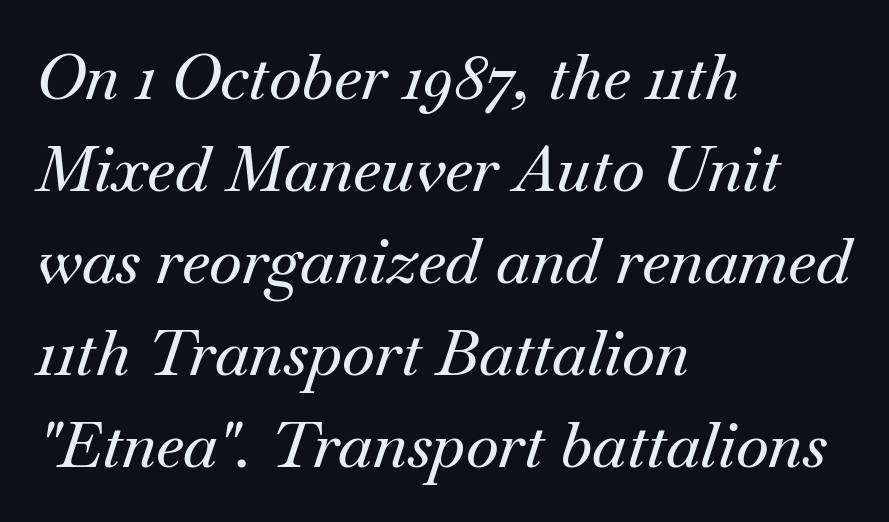
The image shows 63 px serif type, italic (leaning right); set left-aligned, normal line spacing (1.46x), normal letter spacing, not underlined; medium stroke contrast and a small x-height.
